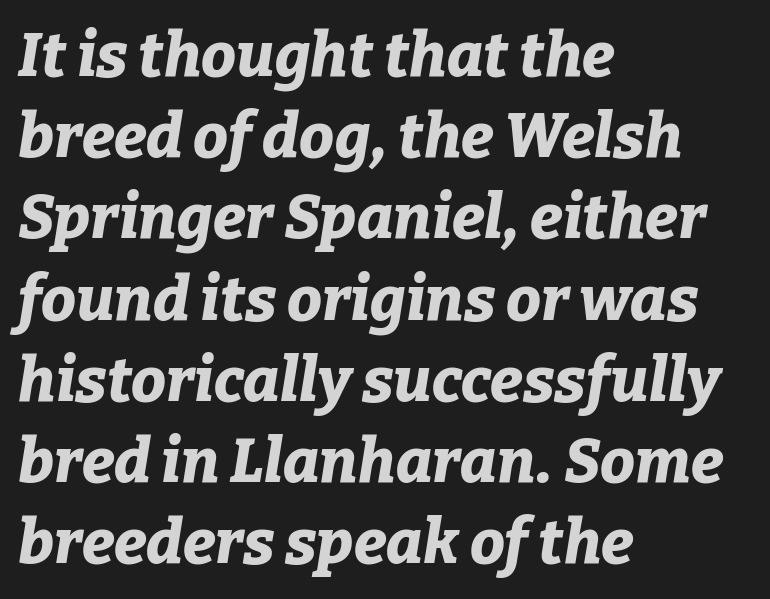
The image shows 62 px bold type, italic (leaning right); set left-aligned, normal line spacing (1.31x), normal letter spacing, not underlined; low stroke contrast and a medium x-height.
